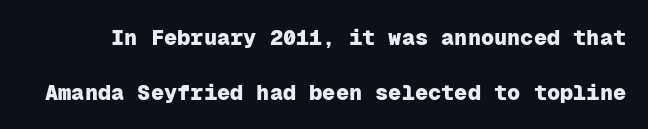
Q: Is the text bold? A: Yes.
Q: Is the text italic (slanted)? A: No, it is upright.
Q: Is the text underlined? A: No.
Q: Is the spacing between letters normal or unusually wide? A: Normal.
Q: Is the spacing between lines tight, normal or loose? A: Loose.
